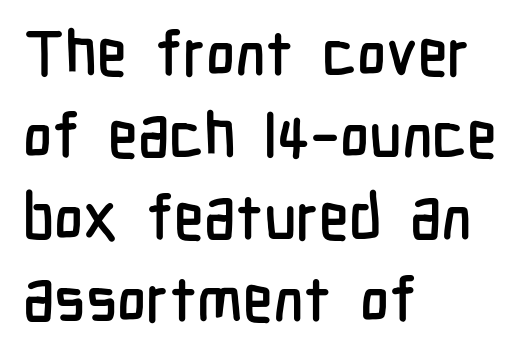
The image shows 62 px condensed sans-serif type, upright; set left-aligned, normal line spacing (1.32x), normal letter spacing, not underlined; low stroke contrast and a medium x-height.
